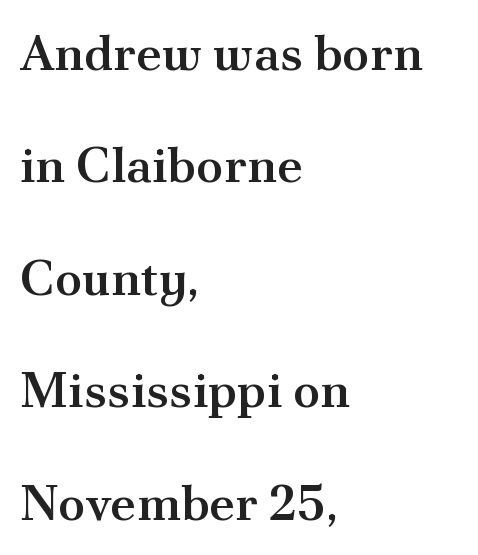
The image shows 50 px semibold serif type, upright; set left-aligned, loose line spacing (2.25x), normal letter spacing, not underlined; medium stroke contrast and a small x-height.
